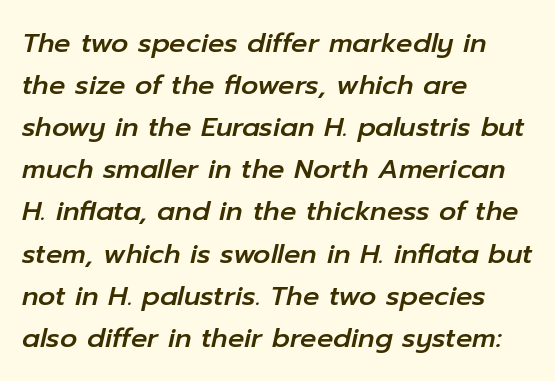
Q: Is the text italic (slanted)? A: Yes, it leans right by about 12 degrees.
Q: Is the text underlined? A: No.
Q: How is the paragraph aligned? A: Left-aligned.
Q: Is the spacing between letters normal or unusually wide? A: Normal.
Q: Is the spacing between lines tight, normal or loose? A: Normal.
